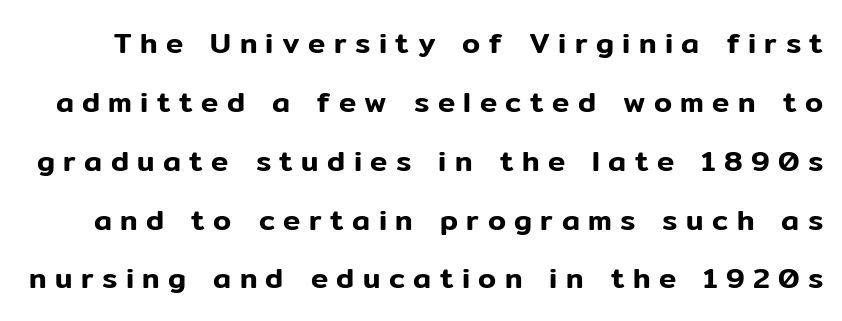
The image shows 29 px sans-serif type, upright; set loose line spacing (2.03x), unusually wide letter spacing (+0.29 em), not underlined; low stroke contrast and a medium x-height.
